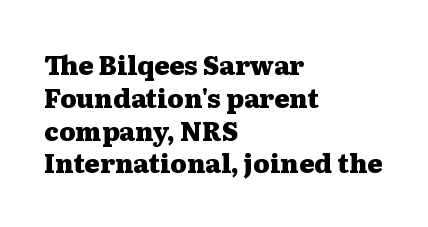
The image shows 26 px bold type, upright; set left-aligned, normal line spacing (1.26x), normal letter spacing, not underlined.
